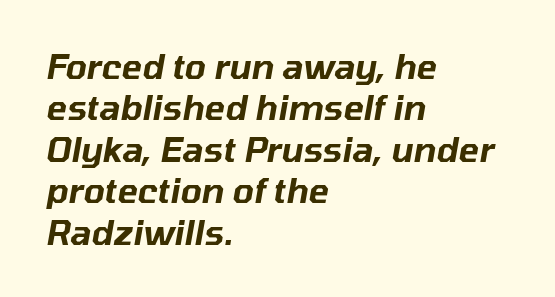
There's an unmistakable incline to the writing here. Inter-character spacing is left at the font's built-in metrics. Check under the words: just untouched page. The rendering anchors every line to the left-hand side. Varying glyph widths throughout — classic text-font behaviour.
